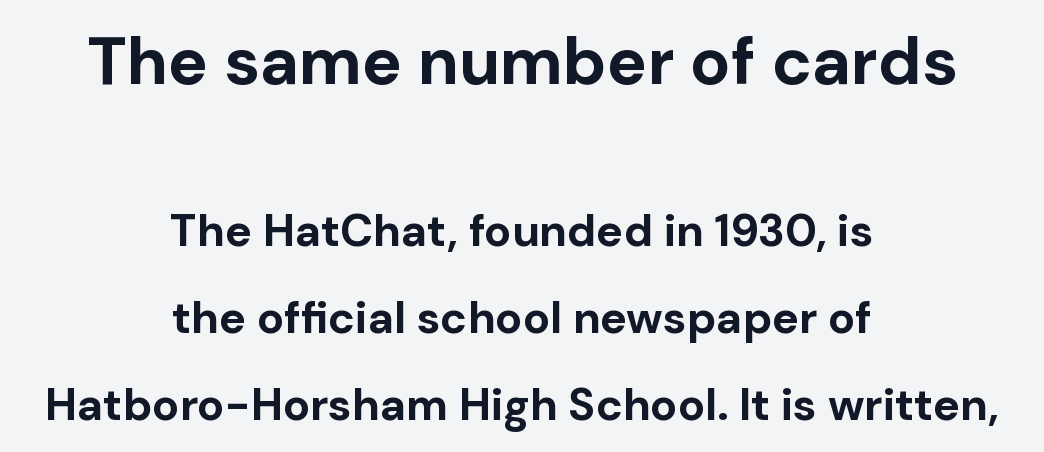
Q: Is the text bold? A: Yes.
Q: Is the text italic (slanted)? A: No, it is upright.
Q: Is the typeface a serif or a sans-serif typeface? A: Sans-serif.
Q: Is the text underlined? A: No.
Q: How is the paragraph aligned? A: Centered.
Q: Is the spacing between letters normal or unusually wide? A: Normal.
Q: Is the spacing between lines tight, normal or loose? A: Loose.
Q: Which block of text is set in a larger size, the first (top) or the second (bottom)? A: The first (top) one.
Q: Width (condensed, normal, or wide)? A: Normal.
Q: Stroke contrast? A: Low.
Q: x-height? A: Medium.
Q: Monospaced? A: No.
